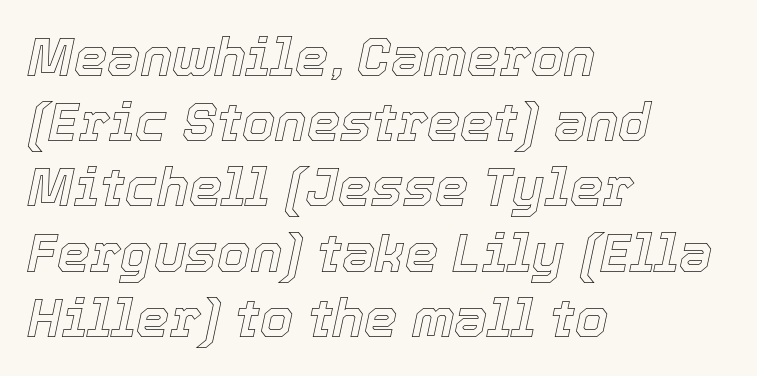
Think of a printed novel: that variable character pitch is what you see here. The rendering keeps characters at their native spacing. The passage shown is not underscored anywhere. Each line starts at the same left margin while the right side varies.
